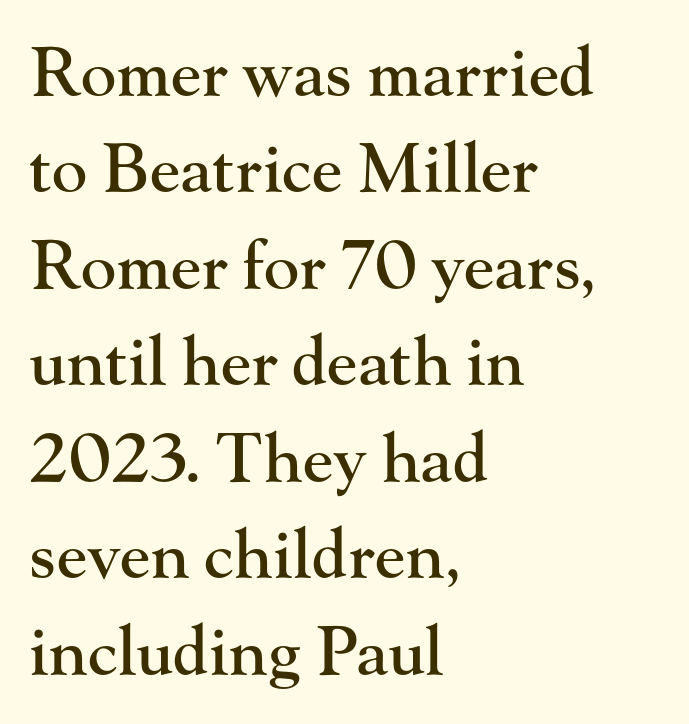
{"serif": "yes", "italic": "no", "width": "normal", "stroke_contrast": "high", "x_height": "small", "monospaced": "no", "underline": "no", "align": "left", "line_spacing": "normal", "line_spacing_ratio": 1.44, "letter_spacing": "normal", "letter_spacing_em": 0.0, "glyph_px": 67}
